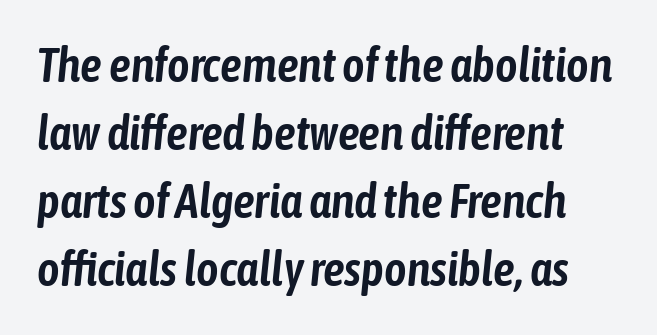
The image shows 48 px condensed type, italic (leaning right); set normal line spacing (1.42x), normal letter spacing, not underlined; low stroke contrast and a medium x-height.
